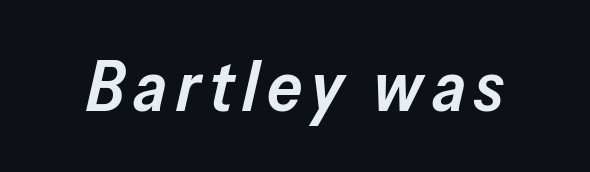
{"italic": "yes", "lean": "right", "slant_degrees": 13, "bold": "semi", "weight": "semibold", "width": "normal", "stroke_contrast": "low", "x_height": "medium", "monospaced": "no", "underline": "no", "glyph_px": 70}
